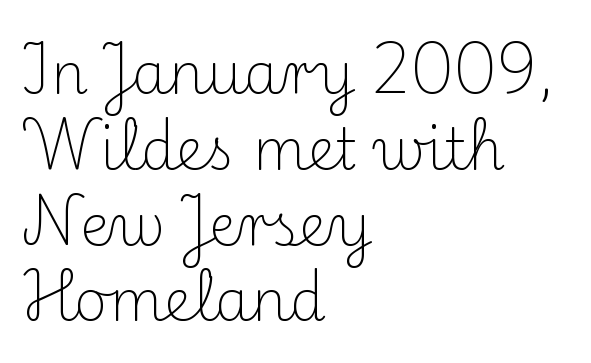
Q: Is the text bold? A: No.
Q: Is the text italic (slanted)? A: No, it is upright.
Q: Is the typeface a serif or a sans-serif typeface? A: Serif.
Q: Is the text underlined? A: No.
Q: How is the paragraph aligned? A: Left-aligned.
Q: Is the spacing between letters normal or unusually wide? A: Normal.
Q: Is the spacing between lines tight, normal or loose? A: Normal.
Q: Width (condensed, normal, or wide)? A: Normal.
Q: Stroke contrast? A: Medium.
Q: x-height? A: Small.
Q: Monospaced? A: No.
